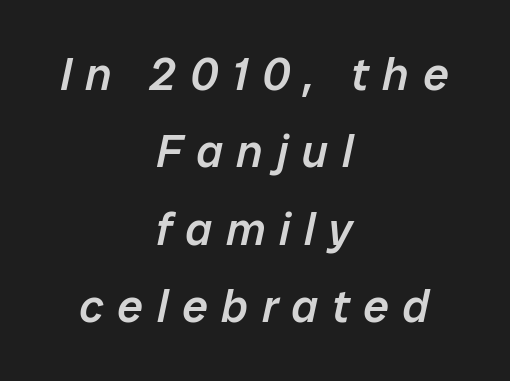
The image shows 46 px semibold type, italic (leaning right); set centered, normal line spacing (1.68x), unusually wide letter spacing (+0.3 em), not underlined; low stroke contrast and a medium x-height.
